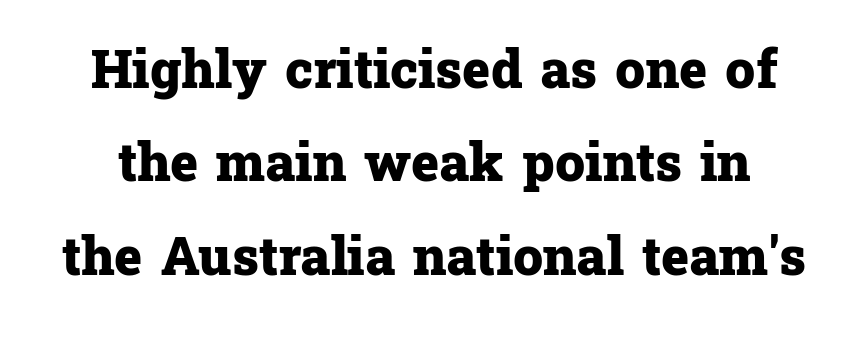
The image shows 53 px heavy serif type, upright; set line spacing 1.76x, normal letter spacing, not underlined; low stroke contrast and a medium x-height.
